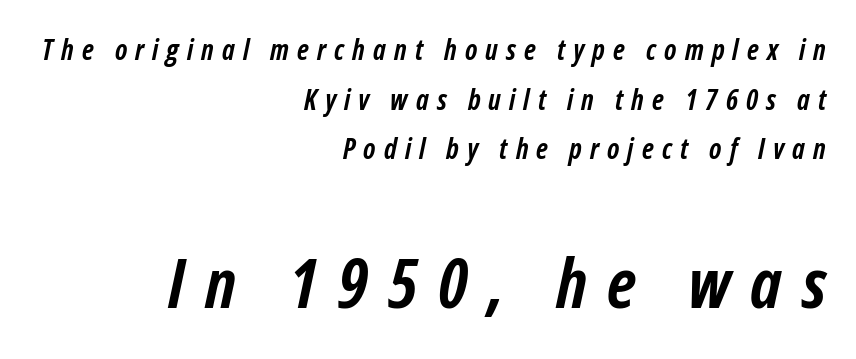
Plenty of ink on the page — the face is bold. Do the characters align in a grid? No, the font is proportional. Rendered with sloped, italic letterforms. Descender tails drop into unmarked territory. Compared with a flush-left layout, this one pins lines to the opposite, right side.
